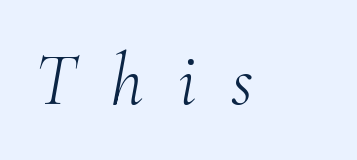
The image shows 75 px light serif type, italic (leaning right); set unusually wide letter spacing (+0.46 em), not underlined; medium stroke contrast and a small x-height.
